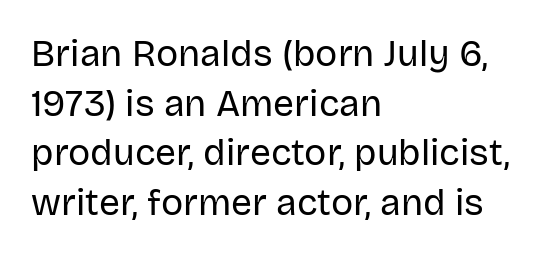
{"serif": "no", "italic": "no", "bold": "no", "weight": "regular", "width": "normal", "stroke_contrast": "low", "x_height": "large", "monospaced": "no", "underline": "no", "align": "left", "line_spacing": "normal", "line_spacing_ratio": 1.34, "letter_spacing": "normal", "letter_spacing_em": 0.0, "glyph_px": 37}
